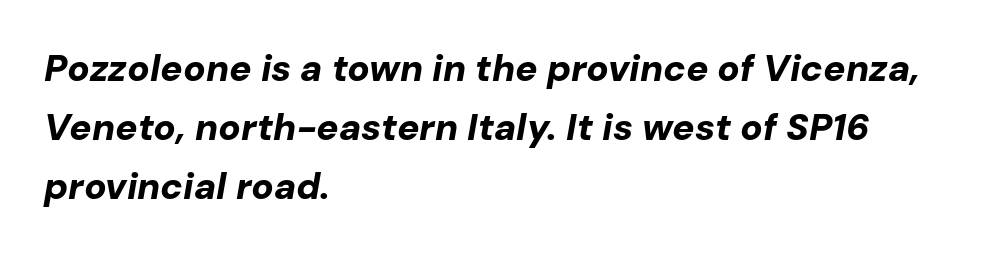
The baseline area is clear. Proportional: the letters do not fall into vertical columns. Honestly, the letter spacing is just normal — you wouldn't notice it. Slant detected: the letters are inclined.
